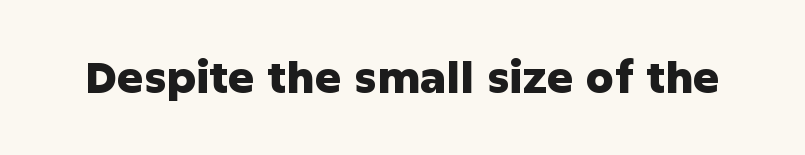
The image shows 44 px heavy sans-serif type, upright; set normal letter spacing, not underlined; low stroke contrast and a medium x-height.
